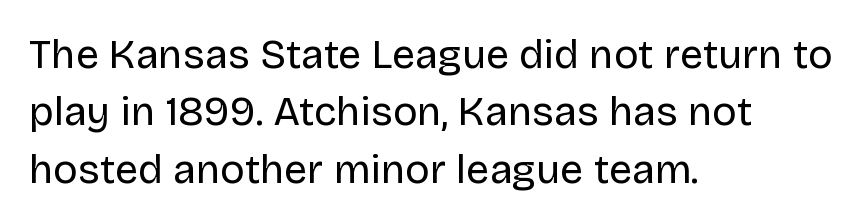
The image shows 41 px regular-weight sans-serif type, upright; set left-aligned, normal line spacing (1.4x), normal letter spacing, not underlined; low stroke contrast and a large x-height.
